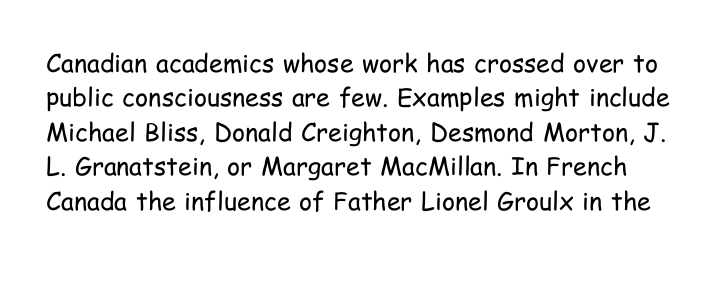
{"italic": "no", "bold": "no", "underline": "no", "line_spacing": "normal", "line_spacing_ratio": 1.38, "letter_spacing": "normal", "letter_spacing_em": 0.0, "glyph_px": 25}
